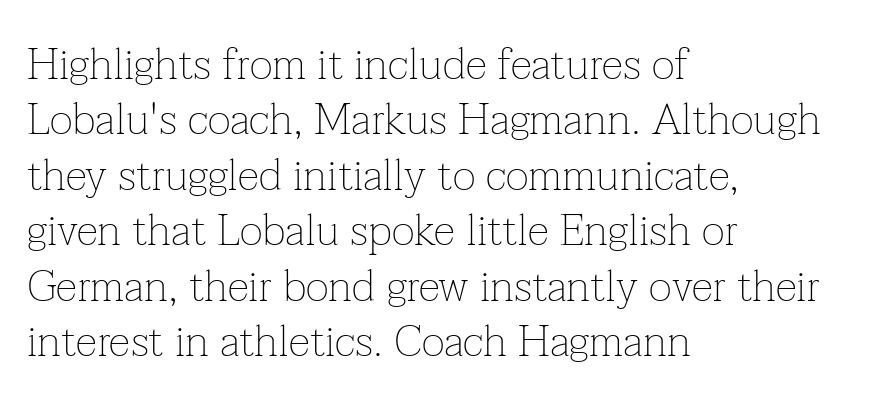
The image shows 44 px thin serif type, upright; set left-aligned, normal line spacing (1.26x), normal letter spacing, not underlined; low stroke contrast and a medium x-height.
